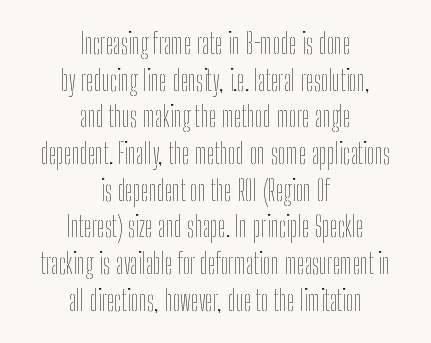
{"italic": "no", "bold": "no", "weight": "thin", "width": "condensed", "stroke_contrast": "low", "x_height": "medium", "monospaced": "no", "underline": "no", "align": "center", "line_spacing": "normal", "line_spacing_ratio": 1.31, "letter_spacing": "normal", "letter_spacing_em": 0.0, "glyph_px": 28}
